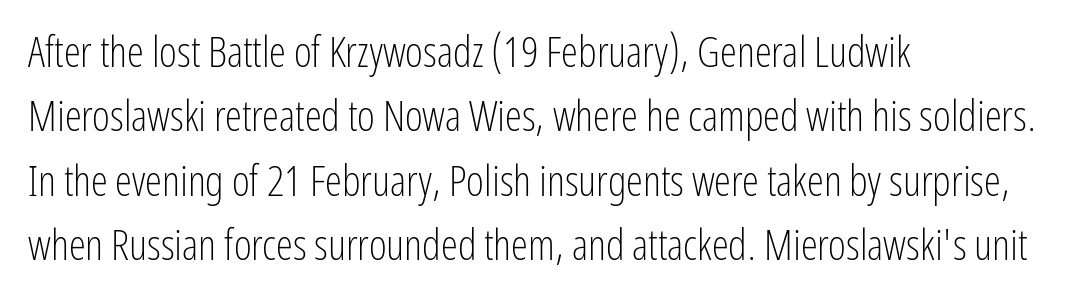
{"serif": "no", "italic": "no", "bold": "no", "weight": "light", "width": "condensed", "stroke_contrast": "low", "x_height": "medium", "monospaced": "no", "underline": "no", "align": "left", "line_spacing": "normal", "line_spacing_ratio": 1.5, "letter_spacing": "normal", "letter_spacing_em": 0.0, "glyph_px": 43}
